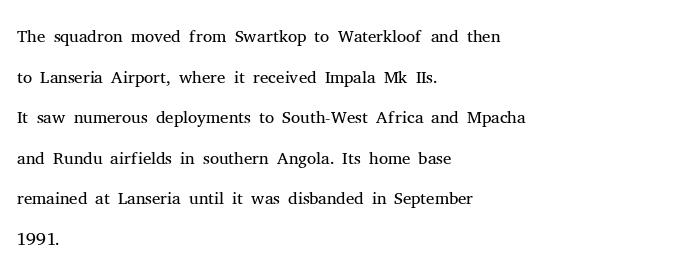
Q: Is the text bold? A: No.
Q: Is the text italic (slanted)? A: No, it is upright.
Q: Is the text underlined? A: No.
Q: How is the paragraph aligned? A: Left-aligned.
Q: Is the spacing between letters normal or unusually wide? A: Normal.
Q: Is the spacing between lines tight, normal or loose? A: Normal.
